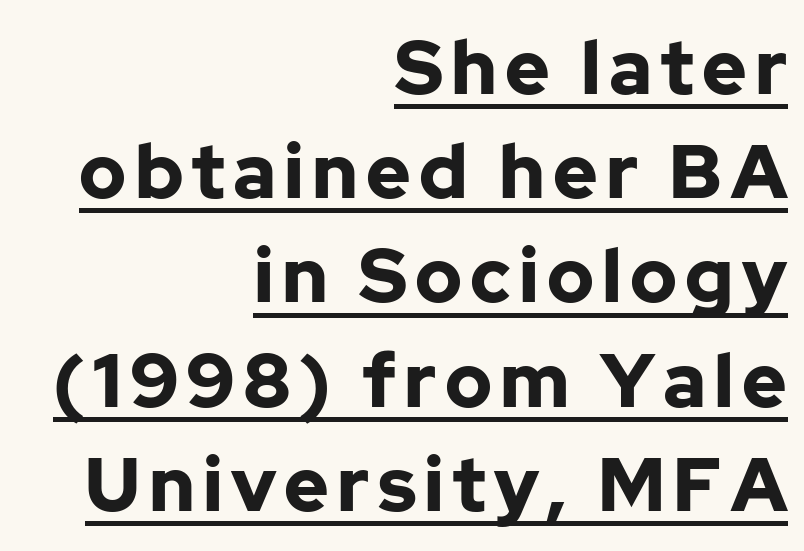
{"serif": "no", "italic": "no", "bold": "yes", "weight": "bold", "width": "normal", "stroke_contrast": "low", "x_height": "medium", "monospaced": "no", "underline": "yes", "align": "right", "line_spacing": "normal", "line_spacing_ratio": 1.39, "glyph_px": 75}
